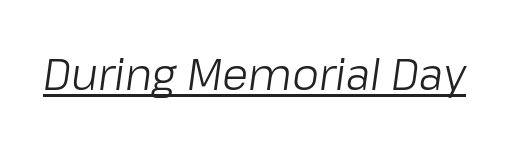
Q: Is the text bold? A: No.
Q: Is the text italic (slanted)? A: Yes, it leans right by about 8 degrees.
Q: Is the text underlined? A: Yes.
Q: Is the spacing between letters normal or unusually wide? A: Normal.
Q: Width (condensed, normal, or wide)? A: Normal.
Q: Stroke contrast? A: Low.
Q: x-height? A: Medium.
Q: Monospaced? A: No.
